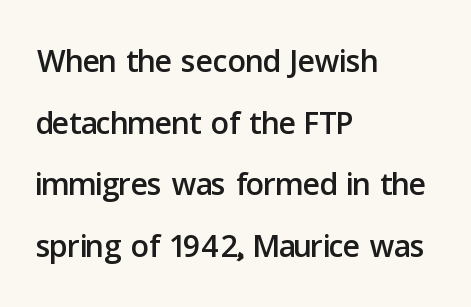
Q: Is the text italic (slanted)? A: No, it is upright.
Q: Is the typeface a serif or a sans-serif typeface? A: Sans-serif.
Q: Is the text underlined? A: No.
Q: How is the paragraph aligned? A: Left-aligned.
Q: Is the spacing between letters normal or unusually wide? A: Normal.
Q: Is the spacing between lines tight, normal or loose? A: Normal.
Q: Width (condensed, normal, or wide)? A: Normal.
Q: Stroke contrast? A: Low.
Q: x-height? A: Medium.
Q: Monospaced? A: No.
